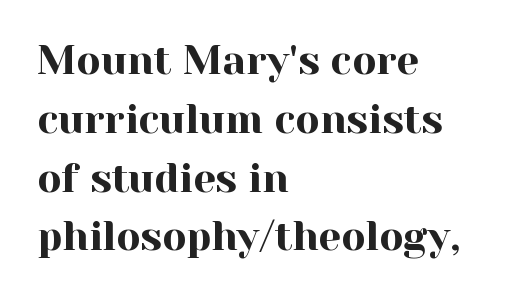
The image shows 40 px serif type, upright; set left-aligned, normal line spacing (1.47x), normal letter spacing, not underlined; a medium x-height.
